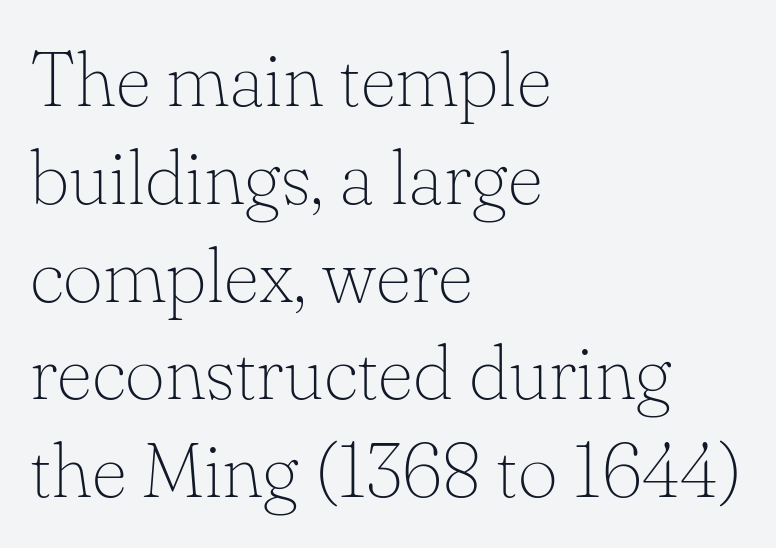
A typesetter would mark this as roman, not italic. The specimen omits any rule beneath the text block's lines. The lines sit at an ordinary, default distance from one another. Are there feet on the stems? There are — it's a serif.
